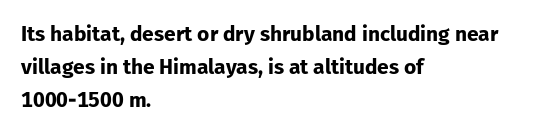
Weight check: bold — yes, fully. This rendering features lettering with no underline. This is the regular roman posture of the typeface. Is there much room between lines? A standard amount, neither cramped nor airy. No extra tracking has been applied to these lines. The rag falls on the right side of this text block.
